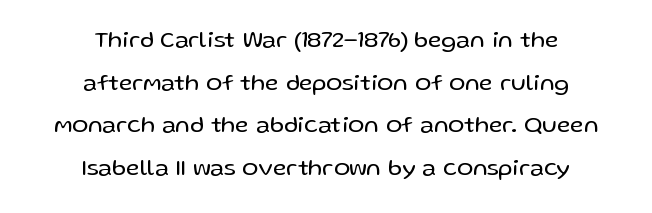
Heaviness? Minimal to ordinary, like unemphasized prose. The letters sit at their default tracking, neither squeezed nor spread. When letters stand straight like this, we call the style roman or upright. Each row of text sits above clean, open space. Short and long lines alike share a common midpoint.
